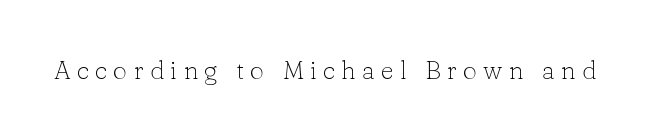
Q: Is the text bold? A: No.
Q: Is the text italic (slanted)? A: No, it is upright.
Q: Is the text underlined? A: No.
Q: Is the spacing between letters normal or unusually wide? A: Unusually wide.
